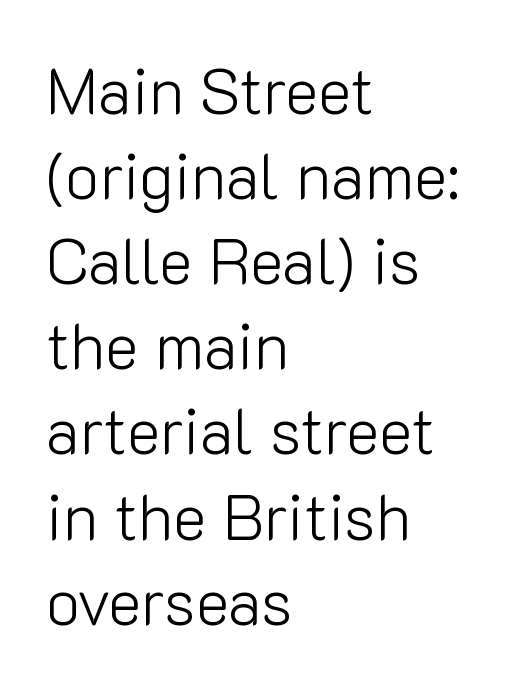
The image shows 64 px light sans-serif type, upright; set left-aligned, normal line spacing (1.33x), normal letter spacing, not underlined; low stroke contrast and a medium x-height.
